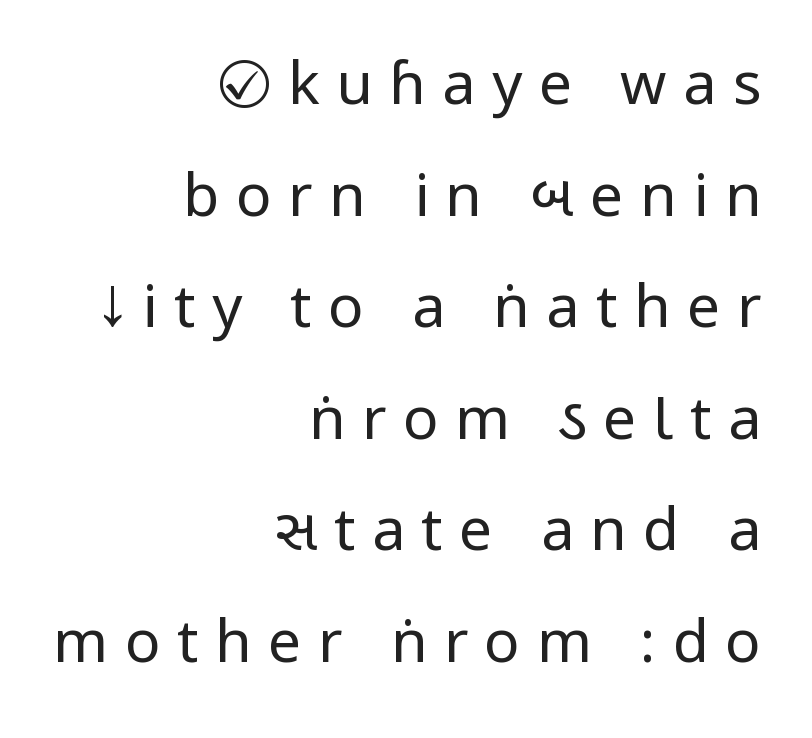
Unbolded letterforms with no extra heft. The letters stand straight up with perfectly vertical stems. How are the letters spaced? Widely, with obvious added tracking. Look at the bottom of the vertical strokes: they stop flat, with no serifs. The foot of each line stays bare and open. Each line ends at the same right margin while the left side varies.
